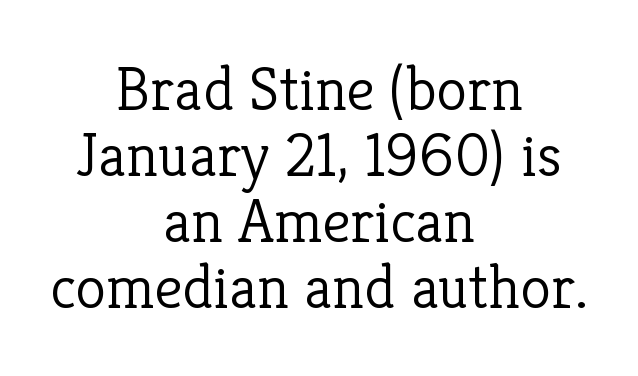
{"serif": "yes", "italic": "no", "bold": "no", "weight": "light", "width": "normal", "stroke_contrast": "low", "x_height": "medium", "monospaced": "no", "underline": "no", "align": "center", "line_spacing": "tight", "line_spacing_ratio": 1.05, "letter_spacing": "normal", "letter_spacing_em": 0.0, "glyph_px": 63}
